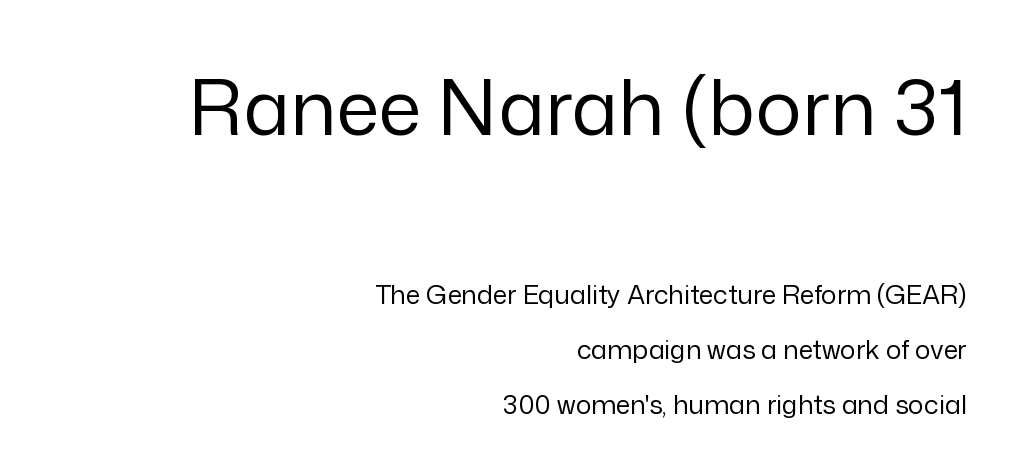
The image shows 77 px regular-weight sans-serif type, upright; set right-aligned, loose line spacing (2.11x), normal letter spacing, not underlined; the first (top) block is 2.96x larger; low stroke contrast and a medium x-height.
